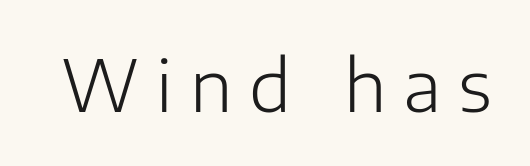
The image shows 71 px light sans-serif type, upright; set unusually wide letter spacing (+0.24 em), not underlined; low stroke contrast and a medium x-height.
